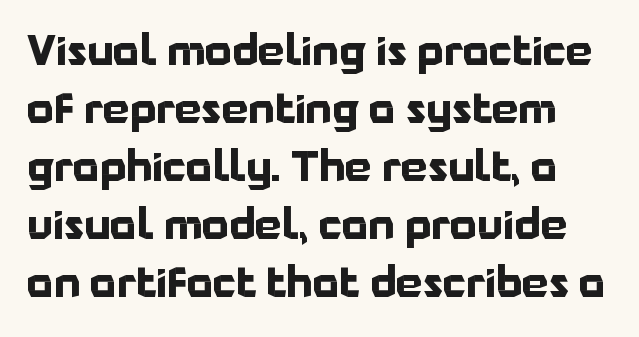
The face used here is a sans, in the tradition of grotesques and geometrics. Looks like regular typesetting: each glyph gets only the width it needs. Compared with typical body copy, the letter spacing here is the same. The font's upright variant was chosen for this text. The strokes are fattened all the way to bold.
